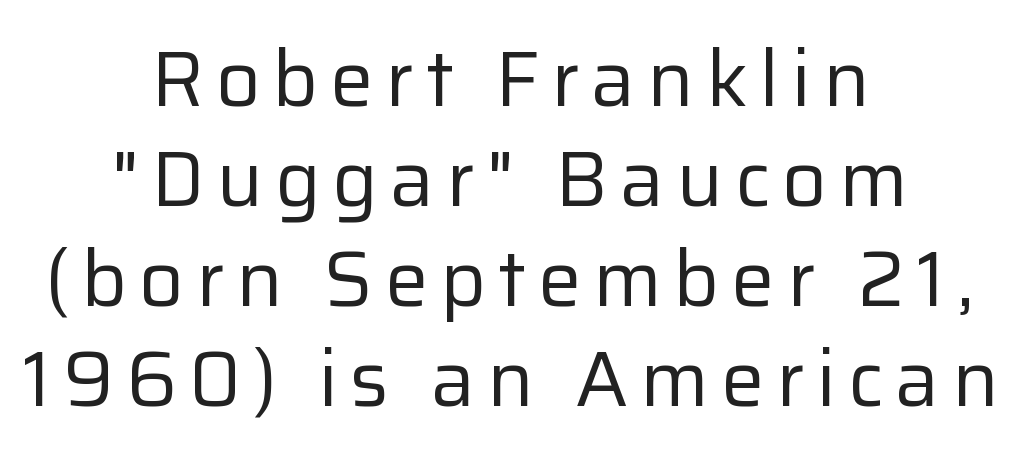
The rendering uses natural spacing where letterforms have individual widths. Honestly, there is no underline to notice here at all. The passage is arranged like a title page — every line centered. I'd call this a sans setting — the letters go barefoot.
